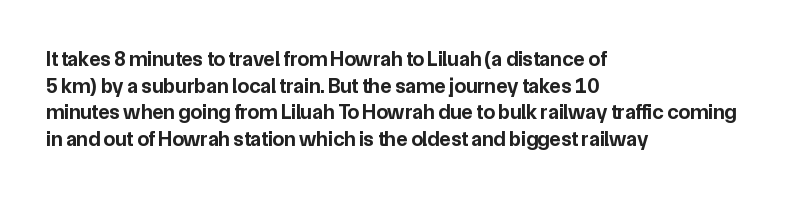
{"italic": "no", "bold": "yes", "underline": "no", "align": "left", "line_spacing": "normal", "line_spacing_ratio": 1.27, "letter_spacing": "normal", "letter_spacing_em": 0.0, "glyph_px": 21}
